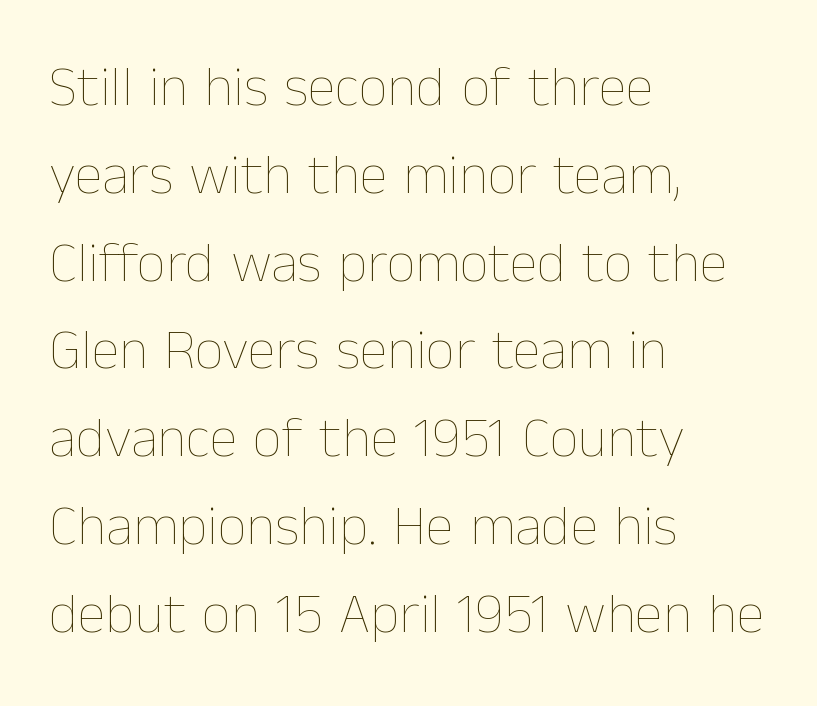
The image shows 57 px thin type, upright; set left-aligned, normal line spacing (1.54x), normal letter spacing, not underlined; low stroke contrast and a medium x-height.
